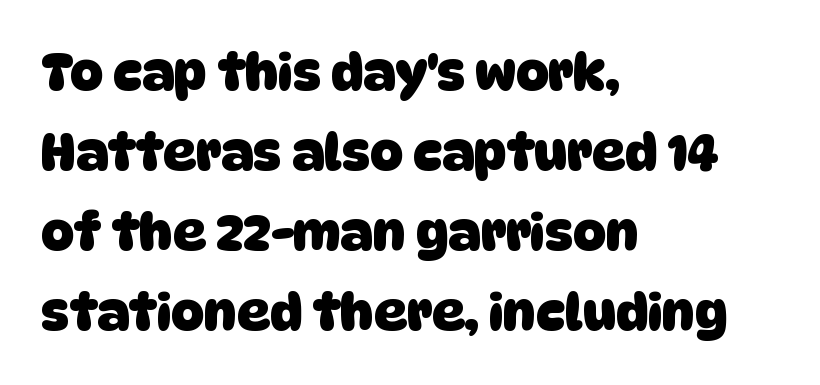
The horizontal fit of the characters is conventional and even. The foot of each line stays bare and open. The typesetter chose a ragged-right arrangement here. A dark, heavy texture on the line: the type is bold. Vertically, the passage feels balanced, rows spaced as you'd expect. Each letter keeps its own natural width here, so spacing adapts to shape.
